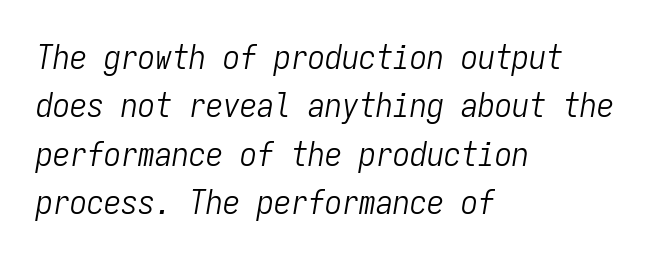
The image shows 34 px light, condensed type, italic (leaning right), monospaced; set left-aligned, normal line spacing (1.42x), normal letter spacing, not underlined; low stroke contrast and a medium x-height.
